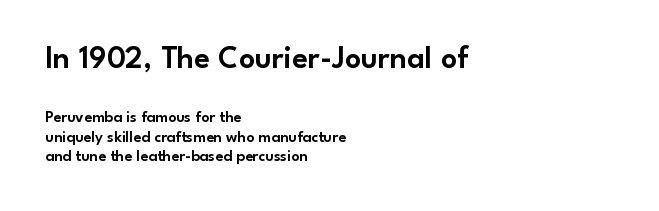
The image shows 32 px sans-serif type, upright; set left-aligned, line spacing 1.23x, normal letter spacing, not underlined; the first (top) block is 2.0x larger; low stroke contrast and a small x-height.
